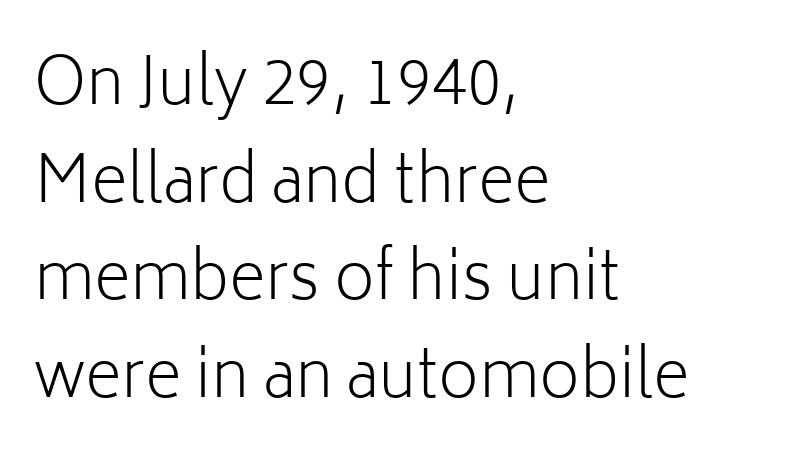
Q: Is the text bold? A: No.
Q: Is the text italic (slanted)? A: No, it is upright.
Q: Is the typeface a serif or a sans-serif typeface? A: Sans-serif.
Q: Is the text underlined? A: No.
Q: How is the paragraph aligned? A: Left-aligned.
Q: Is the spacing between letters normal or unusually wide? A: Normal.
Q: Is the spacing between lines tight, normal or loose? A: Normal.
Q: Width (condensed, normal, or wide)? A: Normal.
Q: Stroke contrast? A: Low.
Q: x-height? A: Medium.
Q: Monospaced? A: No.
